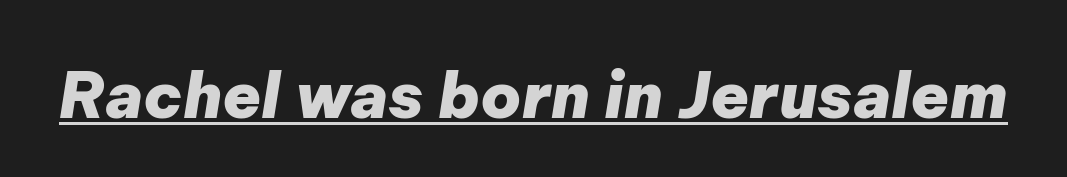
It's the slanting kind of type. Compared with undecorated copy, this sample adds a rule below the words. You could not count columns in this text — the font is proportionally spaced. The font is running at its bold setting.
